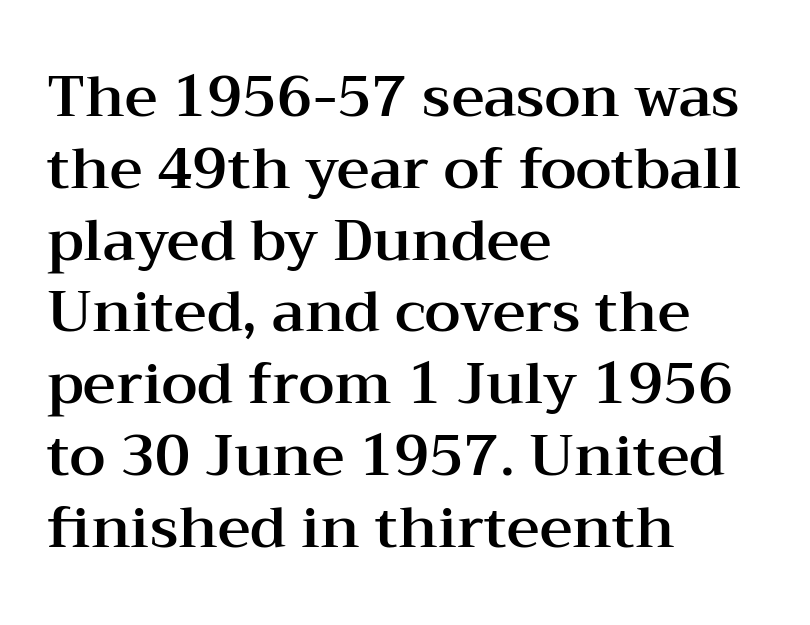
Which margin do the lines hug? The left one — the right edge is uneven. Note: serifs present on the glyphs. This sample uses plain, unmodified letter spacing. You could not count columns in this text — the font is proportionally spaced.
